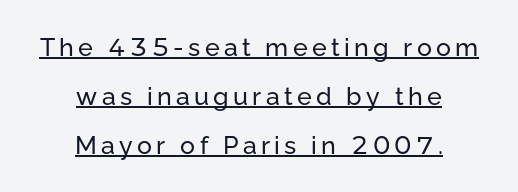
The image shows 25 px text type, upright; set centered, loose line spacing (1.96x), underlined.
